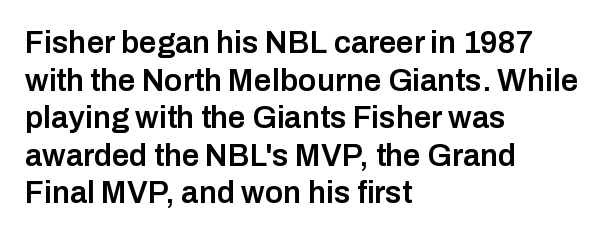
The image shows 31 px semibold sans-serif type, upright; set left-aligned, line spacing 1.21x, normal letter spacing, not underlined; low stroke contrast and a medium x-height.
